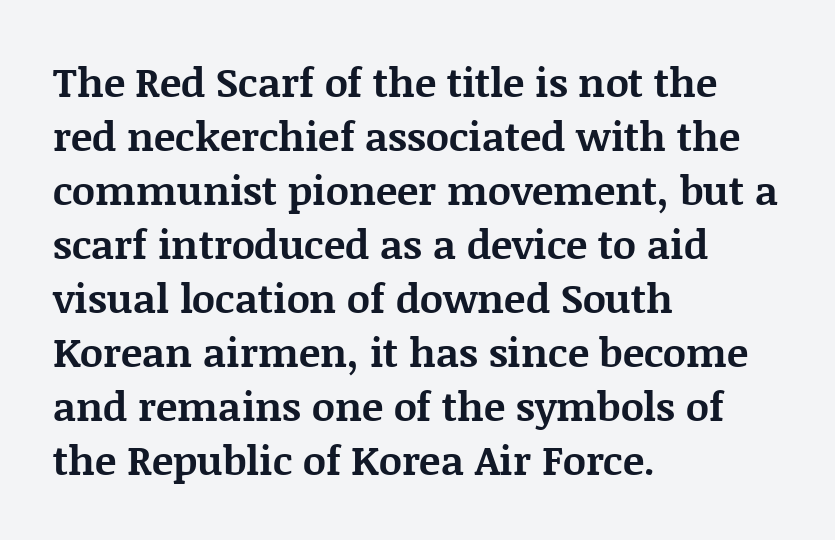
These lines are set flush left with a ragged right edge. Each new line begins a customary step beneath the previous one. Here the designer chose a conventional face with non-uniform glyph widths. This rendering employs a face with finishing strokes, i.e., a serif.
